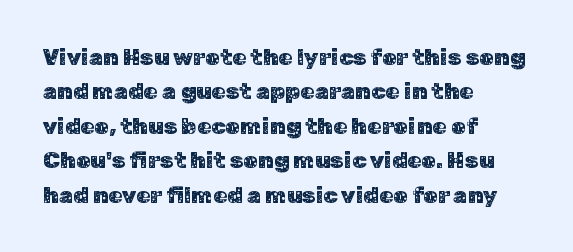
The image shows 23 px text type, upright; set left-aligned, normal line spacing (1.5x), normal letter spacing, not underlined.
